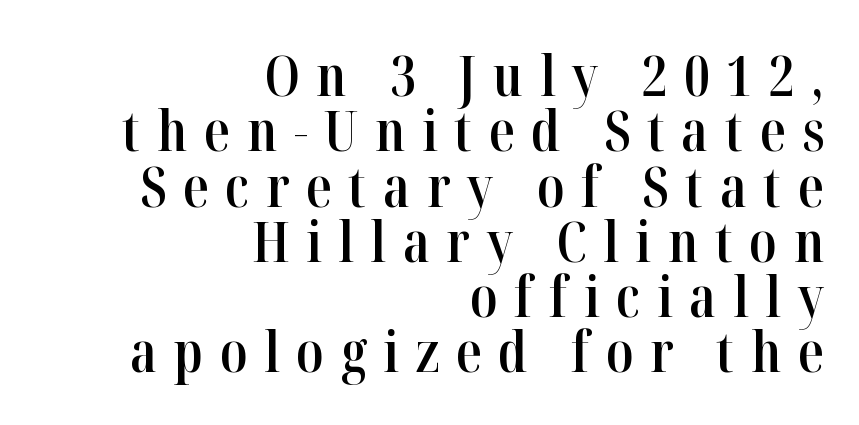
The image shows 57 px semibold, condensed serif type, upright; set right-aligned, tight line spacing (0.97x), unusually wide letter spacing (+0.29 em), not underlined; high stroke contrast and a medium x-height.
